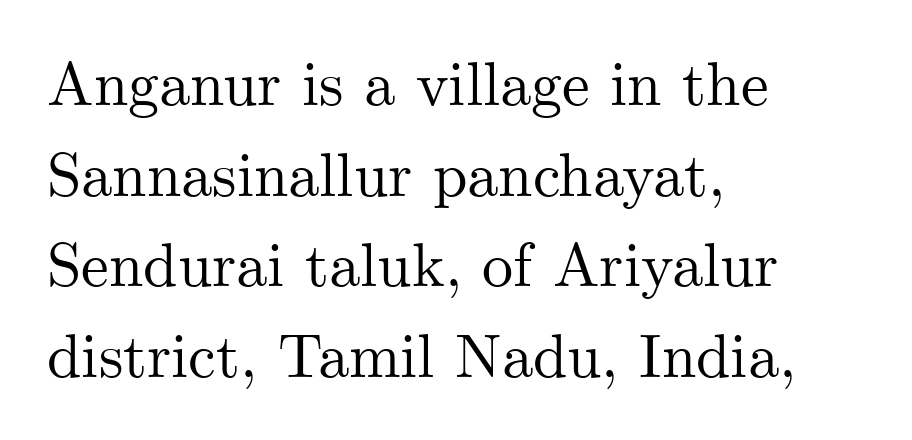
{"serif": "yes", "italic": "no", "width": "normal", "stroke_contrast": "medium", "x_height": "small", "monospaced": "no", "underline": "no", "align": "left", "line_spacing": "normal", "line_spacing_ratio": 1.46, "letter_spacing": "normal", "letter_spacing_em": 0.0, "glyph_px": 62}
